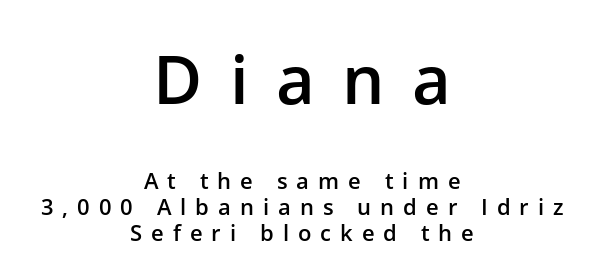
The letterforms stand isolated, each surrounded by extra space. A bit beefed up — I'd call it semibold rather than bold. You could not count columns in this text — the font is proportionally spaced. The rendering shows plain stroke endings on the letterforms — a sans-serif design.
